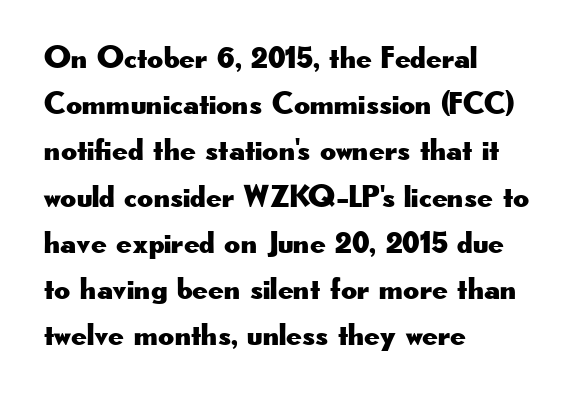
The rendering uses natural spacing where letterforms have individual widths. The space beneath each line is pristine and unruled. No feet cap the strokes, marking this as sans-serif type. Rendered with straight, roman letterforms.
